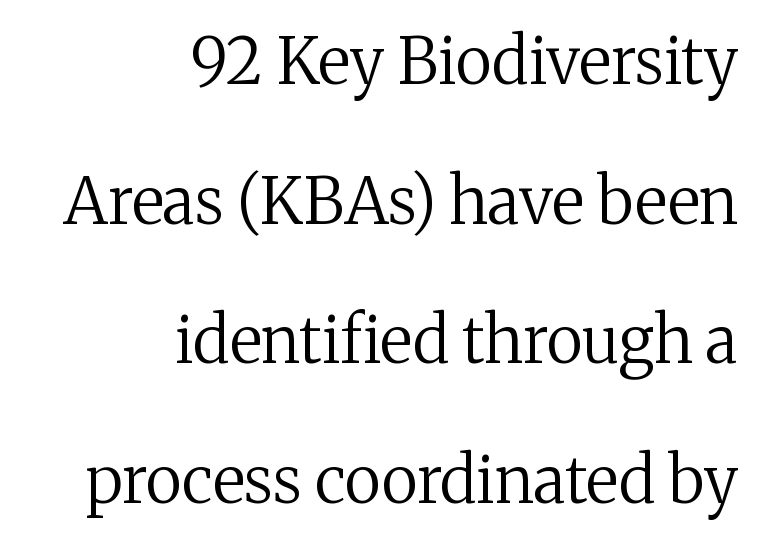
The image shows 64 px regular-weight serif type, upright; set right-aligned, loose line spacing (2.18x), normal letter spacing, not underlined; medium stroke contrast and a medium x-height.
